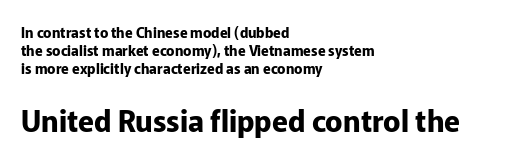
Q: Is the text bold? A: Yes.
Q: Is the text italic (slanted)? A: No, it is upright.
Q: Is the typeface a serif or a sans-serif typeface? A: Sans-serif.
Q: Is the text underlined? A: No.
Q: How is the paragraph aligned? A: Left-aligned.
Q: Is the spacing between letters normal or unusually wide? A: Normal.
Q: Is the spacing between lines tight, normal or loose? A: Normal.
Q: Which block of text is set in a larger size, the first (top) or the second (bottom)? A: The second (bottom) one.
Q: Width (condensed, normal, or wide)? A: Normal.
Q: Stroke contrast? A: Low.
Q: x-height? A: Medium.
Q: Monospaced? A: No.
